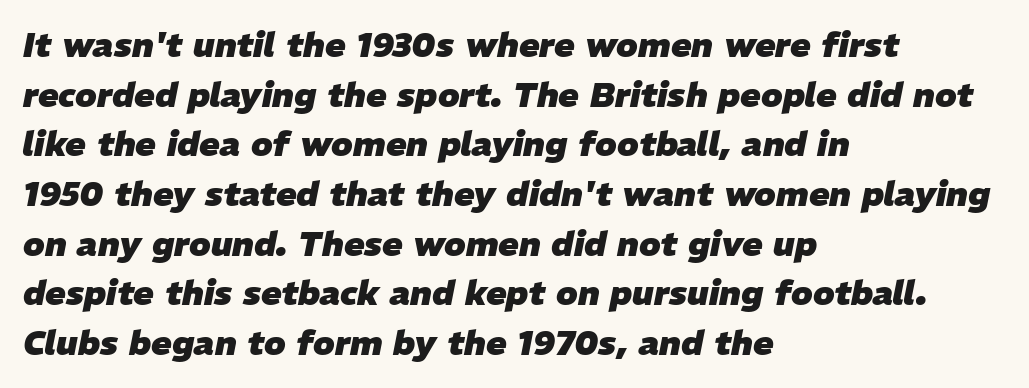
{"italic": "yes", "lean": "right", "slant_degrees": 11, "bold": "yes", "weight": "heavy", "width": "normal", "stroke_contrast": "low", "x_height": "medium", "monospaced": "no", "underline": "no", "align": "left", "line_spacing": "normal", "line_spacing_ratio": 1.46, "letter_spacing": "normal", "letter_spacing_em": 0.0, "glyph_px": 34}
